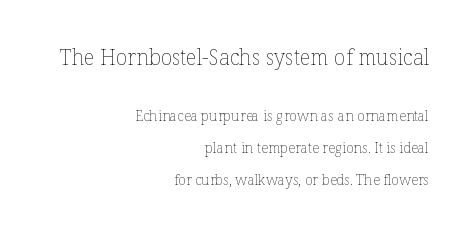
The image shows 21 px text type, upright; set right-aligned, loose line spacing (2.26x), normal letter spacing, not underlined; the first (top) block is 1.5x larger.
